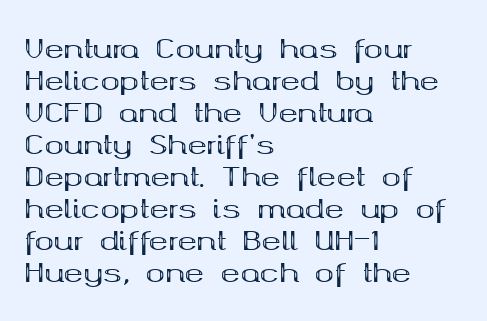
Alignment: flush left. A clean baseline with only descenders dipping below it. Vertical strokes here are truly vertical. Every letter is thick-stroked: bold, no question. A typesetter would call this zero additional tracking.
